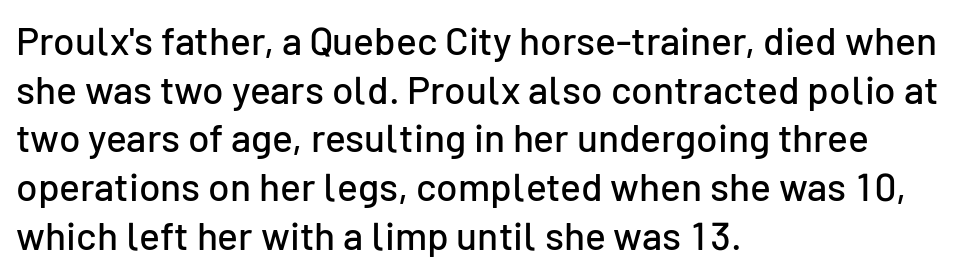
Q: Is the text italic (slanted)? A: No, it is upright.
Q: Is the typeface a serif or a sans-serif typeface? A: Sans-serif.
Q: Is the text underlined? A: No.
Q: How is the paragraph aligned? A: Left-aligned.
Q: Is the spacing between letters normal or unusually wide? A: Normal.
Q: Is the spacing between lines tight, normal or loose? A: Normal.
Q: Width (condensed, normal, or wide)? A: Normal.
Q: Stroke contrast? A: Low.
Q: x-height? A: Medium.
Q: Monospaced? A: No.
